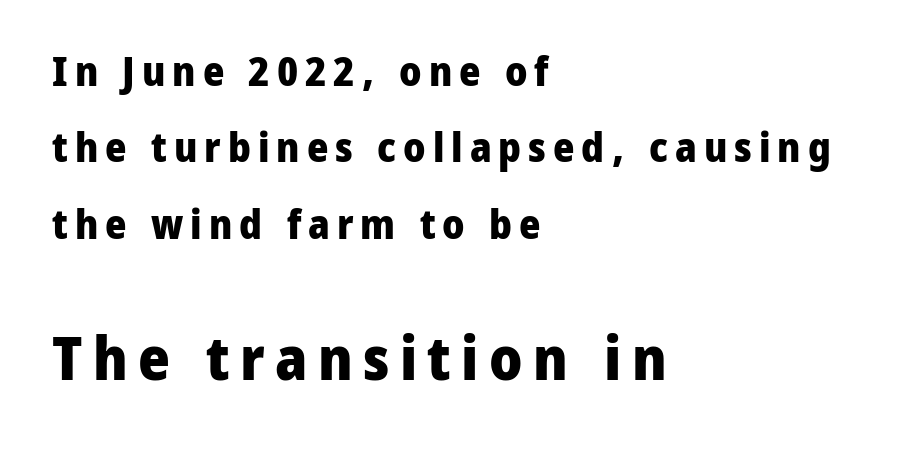
The image shows 61 px heavy sans-serif type, upright; set left-aligned, line spacing 1.86x, not underlined; the second (bottom) block is 1.49x larger; low stroke contrast and a medium x-height.
